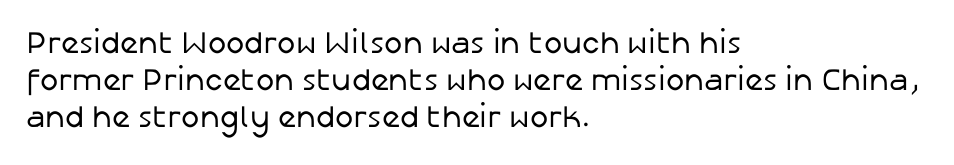
Q: Is the text bold? A: No.
Q: Is the text italic (slanted)? A: No, it is upright.
Q: Is the typeface a serif or a sans-serif typeface? A: Sans-serif.
Q: Is the text underlined? A: No.
Q: How is the paragraph aligned? A: Left-aligned.
Q: Is the spacing between letters normal or unusually wide? A: Normal.
Q: Width (condensed, normal, or wide)? A: Normal.
Q: Stroke contrast? A: Low.
Q: x-height? A: Medium.
Q: Monospaced? A: No.
